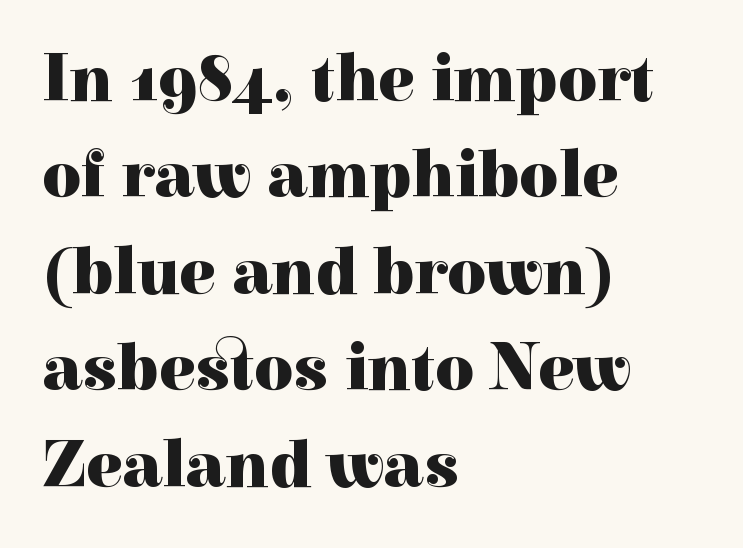
Caption: multi-line text, flush left, ragged right. Font category for this specimen: serif. Descender tails drop into unmarked territory. This sample keeps an unexceptional amount of space between lines. A typesetter would call this proportional, since set widths differ per character.
